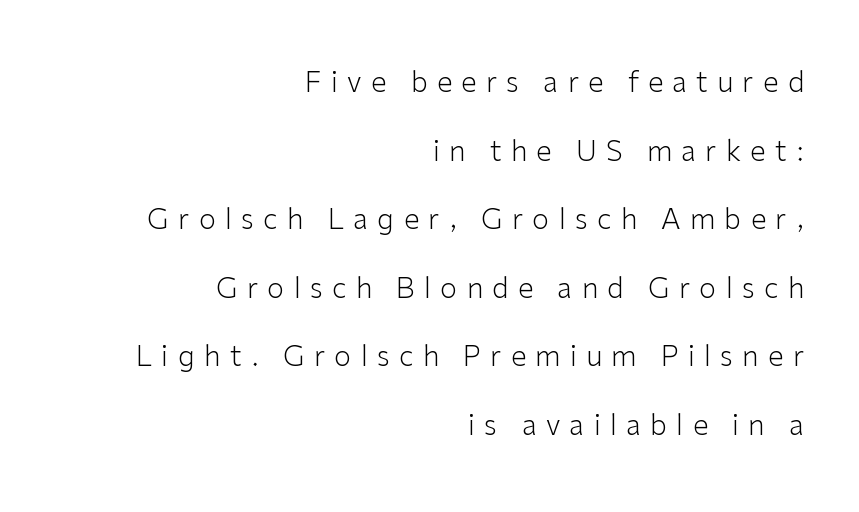
The image shows 28 px light sans-serif type, upright; set right-aligned, loose line spacing (2.45x), unusually wide letter spacing (+0.33 em), not underlined; low stroke contrast and a medium x-height.
